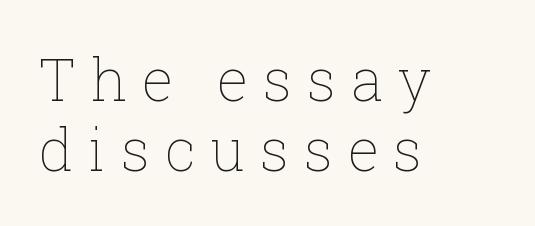
Q: Is the text bold? A: No.
Q: Is the text italic (slanted)? A: No, it is upright.
Q: Is the text underlined? A: No.
Q: How is the paragraph aligned? A: Left-aligned.
Q: Is the spacing between letters normal or unusually wide? A: Unusually wide.
Q: Width (condensed, normal, or wide)? A: Normal.
Q: Stroke contrast? A: Low.
Q: x-height? A: Medium.
Q: Monospaced? A: No.
